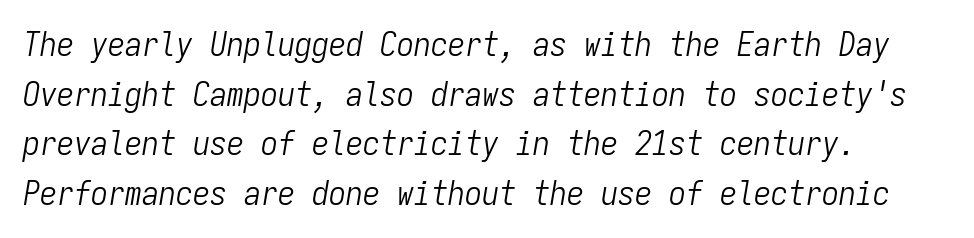
The image shows 34 px light, condensed type, italic (leaning right), monospaced; set left-aligned, normal line spacing (1.46x), normal letter spacing, not underlined; low stroke contrast and a medium x-height.
